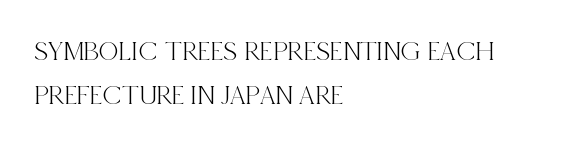
The designer left line spacing at the default. A classic flush-left, rag-right setting is used for this passage. Each row of text sits above clean, open space. Spacing verdict: proportional, widths tailored to each character. Note: serifs present on the glyphs.
